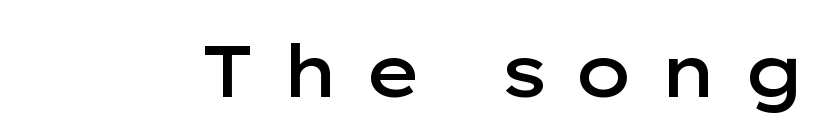
A semibold gives these letters moderate extra thickness, short of bold. Display-style spreading of the glyphs; the letterfit is very open. The specimen reads as upright at a glance. Glance below the letters and you will spot only blank space.
